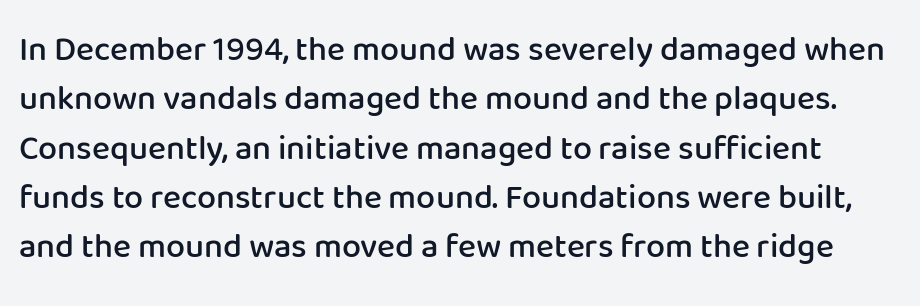
The image shows 34 px semibold sans-serif type, upright; set normal line spacing (1.45x), normal letter spacing, not underlined; low stroke contrast and a medium x-height.
